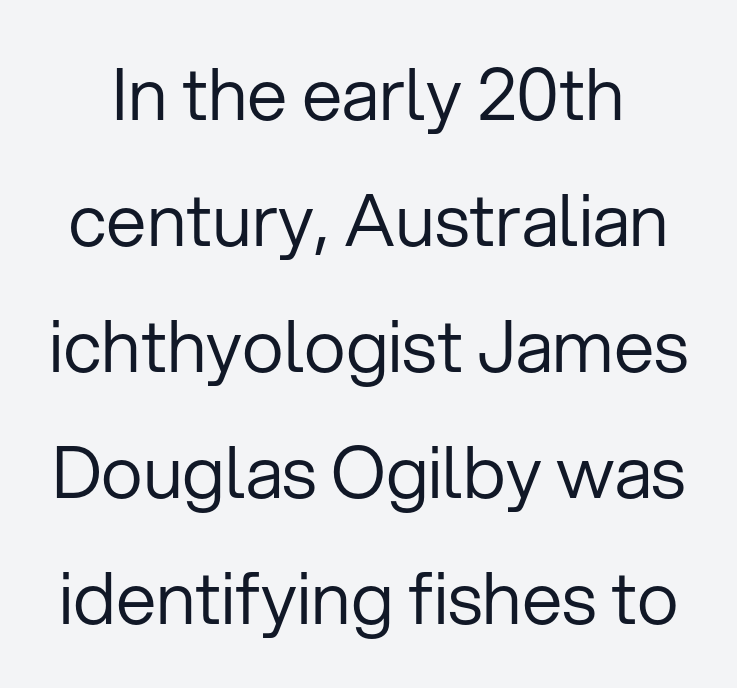
{"serif": "no", "italic": "no", "bold": "no", "weight": "regular", "width": "normal", "stroke_contrast": "low", "x_height": "medium", "monospaced": "no", "underline": "no", "line_spacing_ratio": 1.75, "letter_spacing": "normal", "letter_spacing_em": 0.0, "glyph_px": 72}
